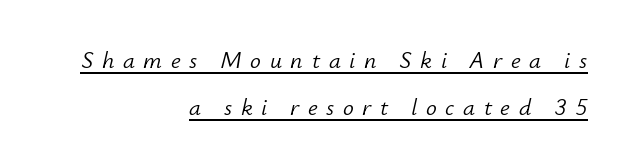
Q: Is the text bold? A: No.
Q: Is the text italic (slanted)? A: Yes, it leans right by about 12 degrees.
Q: Is the text underlined? A: Yes.
Q: How is the paragraph aligned? A: Right-aligned.
Q: Is the spacing between letters normal or unusually wide? A: Unusually wide.
Q: Is the spacing between lines tight, normal or loose? A: Loose.
